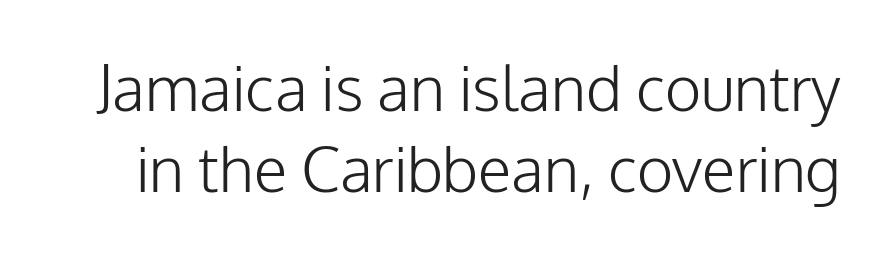
Q: Is the text bold? A: No.
Q: Is the text italic (slanted)? A: No, it is upright.
Q: Is the typeface a serif or a sans-serif typeface? A: Sans-serif.
Q: Is the text underlined? A: No.
Q: Is the spacing between letters normal or unusually wide? A: Normal.
Q: Is the spacing between lines tight, normal or loose? A: Normal.
Q: Width (condensed, normal, or wide)? A: Normal.
Q: Stroke contrast? A: Low.
Q: x-height? A: Medium.
Q: Monospaced? A: No.
